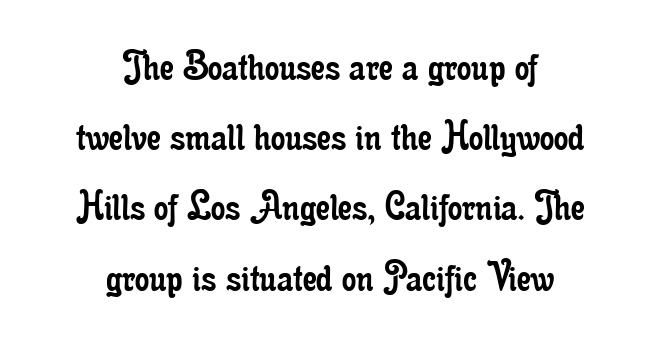
Summary of weight: not heavy and not bold. The letters advance in unequal steps, a hallmark of proportional type. Tracking here is standard; glyphs follow each other at the usual distance. This sample keeps an unexceptional amount of space between lines. Check under the words: just untouched page.
